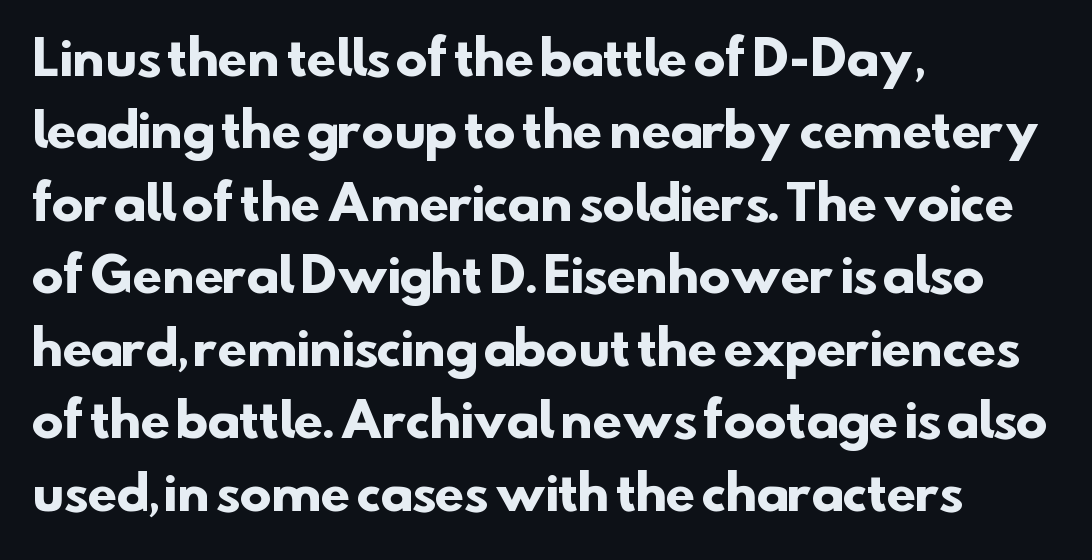
The image shows 48 px heavy sans-serif type; set left-aligned, normal line spacing (1.51x), normal letter spacing, not underlined; low stroke contrast and a small x-height.
